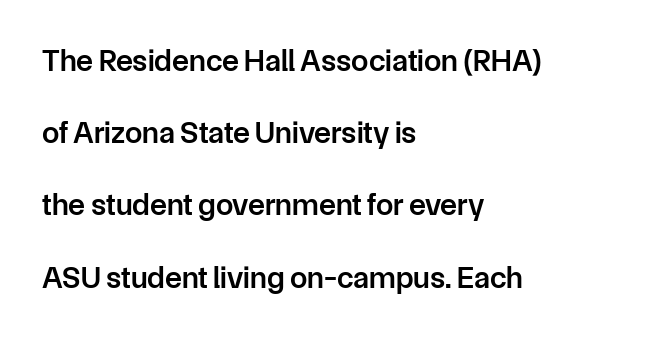
The image shows 31 px semibold sans-serif type, upright; set left-aligned, loose line spacing (2.33x), normal letter spacing, not underlined; low stroke contrast and a medium x-height.
